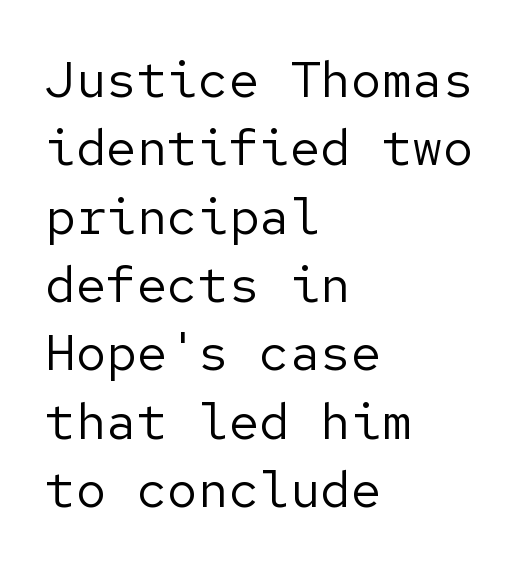
{"serif": "no", "italic": "no", "bold": "no", "weight": "regular", "width": "normal", "stroke_contrast": "low", "x_height": "medium", "underline": "no", "align": "left", "line_spacing": "normal", "line_spacing_ratio": 1.34, "letter_spacing": "normal", "letter_spacing_em": 0.0, "glyph_px": 51}
